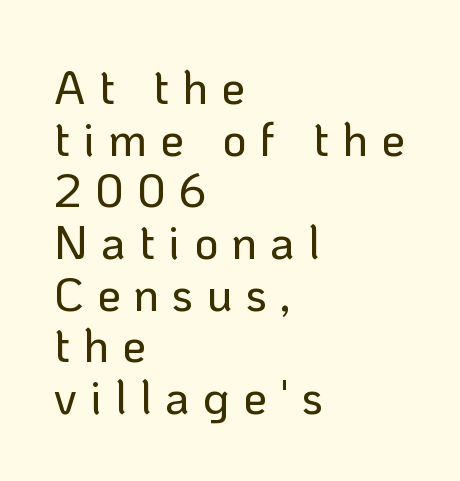
The image shows 47 px sans-serif type, upright; set left-aligned, tight line spacing (1.1x), unusually wide letter spacing (+0.28 em), not underlined; low stroke contrast and a medium x-height.
